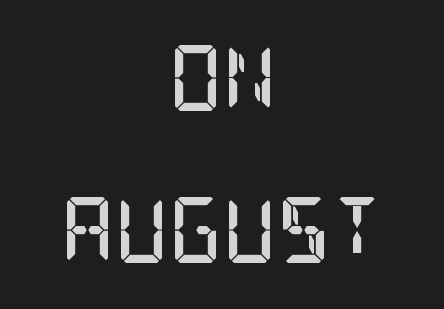
The image shows 66 px semibold, condensed serif type, upright; set centered, loose line spacing (2.31x), normal letter spacing, not underlined; low stroke contrast and a large x-height.
